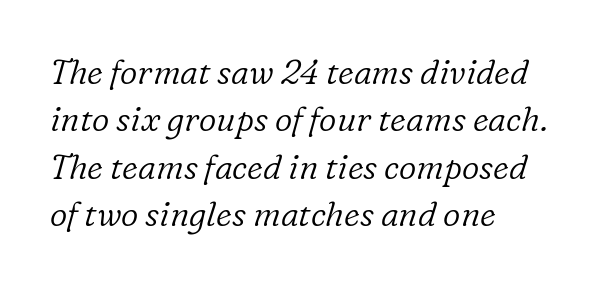
To sum up the face: it has serifs. How would I describe the line gaps? Plain and ordinary. The zone under the glyphs is completely vacant. Think standard paragraph weight, or any step lighter than that. Style check: oblique. The passage shown is typed in a proportional face where columns would drift.
